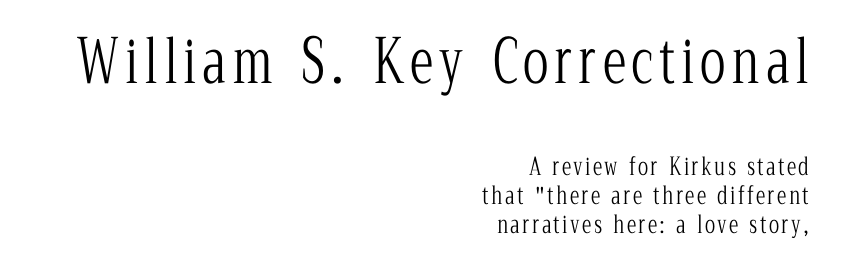
The image shows 60 px light, condensed serif type, upright; set right-aligned, line spacing 1.19x, not underlined; the first (top) block is 2.5x larger; low stroke contrast and a medium x-height.
